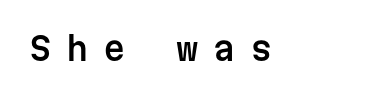
Q: Is the text italic (slanted)? A: No, it is upright.
Q: Is the typeface a serif or a sans-serif typeface? A: Sans-serif.
Q: Is the text underlined? A: No.
Q: How is the paragraph aligned? A: Left-aligned.
Q: Is the spacing between letters normal or unusually wide? A: Unusually wide.
Q: Width (condensed, normal, or wide)? A: Normal.
Q: Stroke contrast? A: Low.
Q: x-height? A: Medium.
Q: Monospaced? A: Yes.
